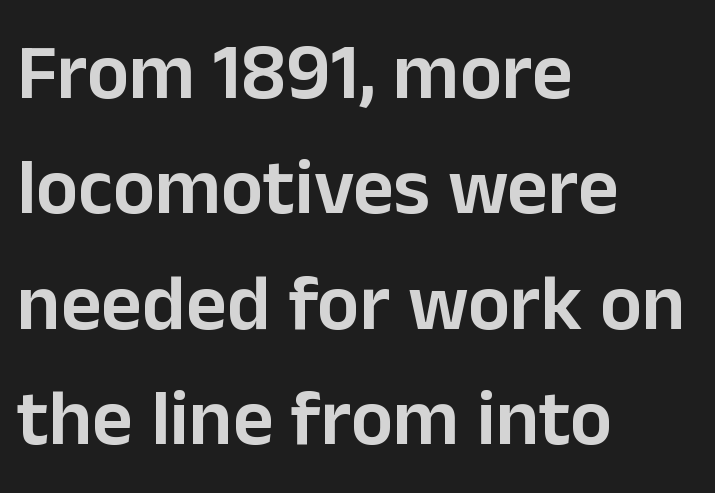
{"serif": "no", "italic": "no", "bold": "semi", "weight": "semibold", "width": "normal", "stroke_contrast": "low", "x_height": "medium", "monospaced": "no", "underline": "no", "align": "left", "line_spacing": "normal", "line_spacing_ratio": 1.46, "letter_spacing": "normal", "letter_spacing_em": 0.0, "glyph_px": 79}
